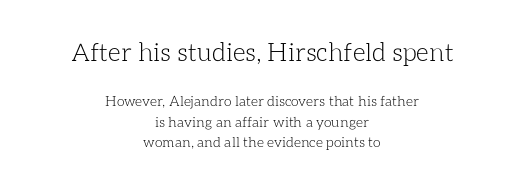
The image shows 25 px text type, upright; set centered, normal line spacing (1.45x), normal letter spacing, not underlined; the first (top) block is 1.79x larger.
